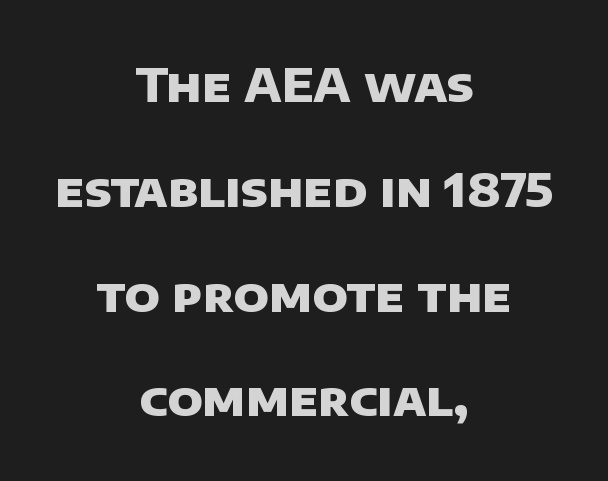
The image shows 47 px heavy sans-serif type; set centered, loose line spacing (2.23x), normal letter spacing, not underlined; low stroke contrast and a large x-height.
